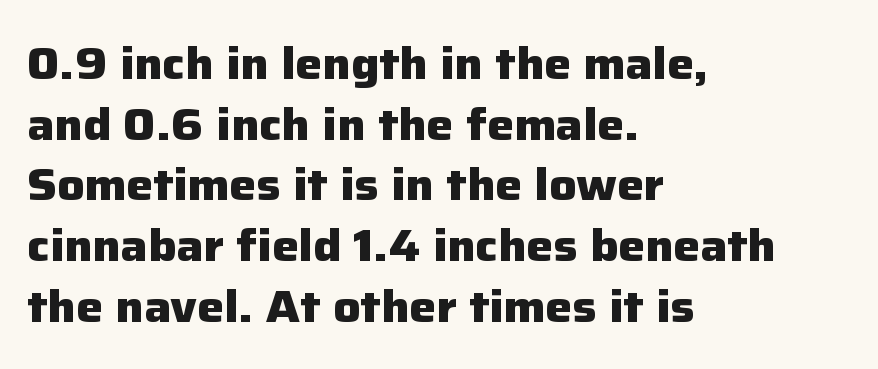
Q: Is the text bold? A: Yes.
Q: Is the text italic (slanted)? A: No, it is upright.
Q: Is the typeface a serif or a sans-serif typeface? A: Sans-serif.
Q: Is the text underlined? A: No.
Q: How is the paragraph aligned? A: Left-aligned.
Q: Is the spacing between letters normal or unusually wide? A: Normal.
Q: Is the spacing between lines tight, normal or loose? A: Normal.
Q: Width (condensed, normal, or wide)? A: Normal.
Q: Stroke contrast? A: Low.
Q: x-height? A: Medium.
Q: Monospaced? A: No.
